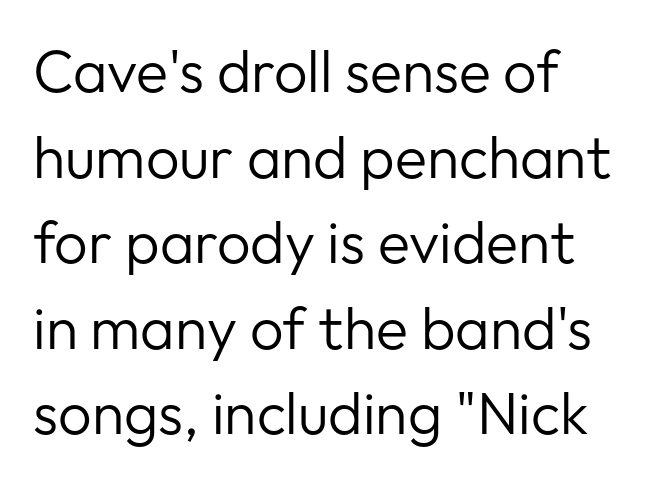
{"serif": "no", "italic": "no", "bold": "no", "weight": "regular", "width": "normal", "stroke_contrast": "low", "x_height": "medium", "monospaced": "no", "underline": "no", "line_spacing": "normal", "line_spacing_ratio": 1.45, "letter_spacing": "normal", "letter_spacing_em": 0.0, "glyph_px": 59}
